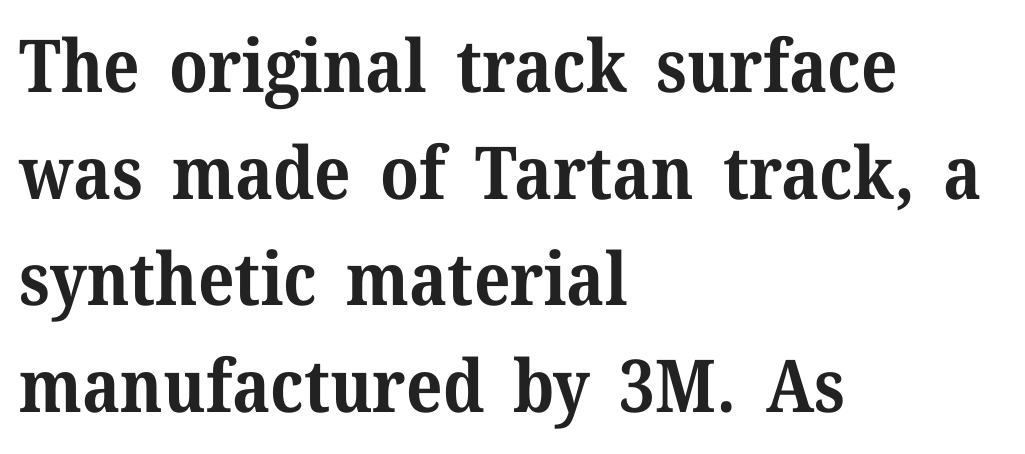
Regular leading. Every stem runs plumb, perpendicular to the baseline. Words float on clear page, feet unadorned. As a designer I'd log this as weight 700, bold. Regarding serifs, this sample has them. The letters sit at their default tracking, neither squeezed nor spread.
